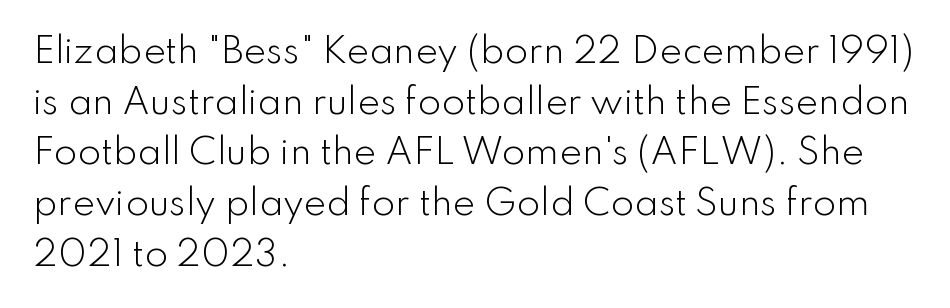
The characters are drawn with everyday or finer stroke widths. The type is set solid horizontally, with unmodified tracking. Line beginnings align vertically; line endings do not. Decoration check: the copy has no underline.
